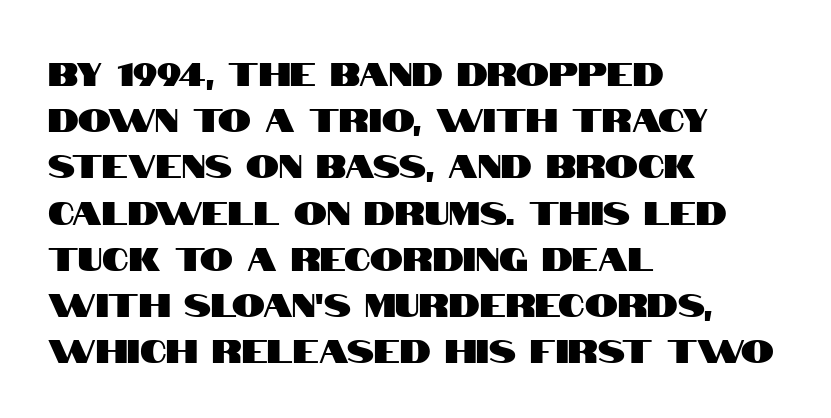
{"serif": "no", "italic": "no", "width": "condensed", "stroke_contrast": "high", "x_height": "large", "monospaced": "no", "underline": "no", "align": "left", "line_spacing": "normal", "line_spacing_ratio": 1.4, "letter_spacing": "normal", "letter_spacing_em": 0.0, "glyph_px": 33}
